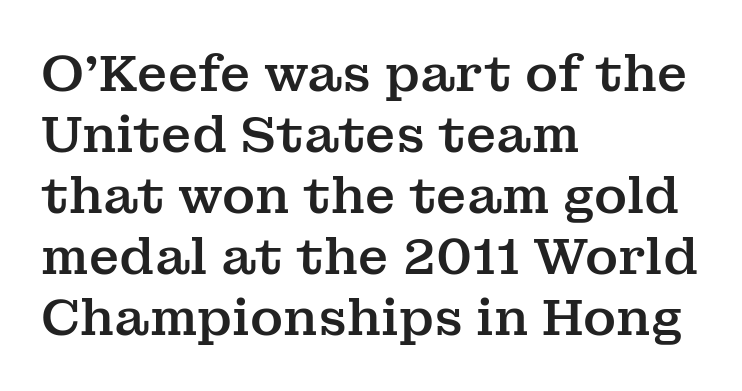
The image shows 50 px serif type, upright; set left-aligned, line spacing 1.22x, normal letter spacing, not underlined; medium stroke contrast and a medium x-height.
